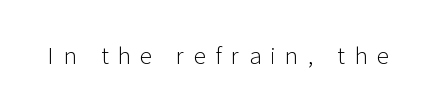
The image shows 22 px text type, upright; set unusually wide letter spacing (+0.44 em), not underlined.
